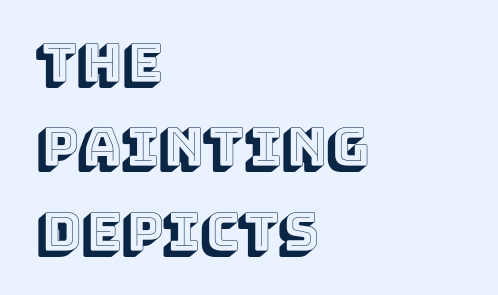
The letters advance in unequal steps, a hallmark of proportional type. Quick note: interline space is typical. Tracking value appears to be zero — textbook default spacing. Only glyphs here, with clear space below each row. These lines are set flush left with a ragged right edge.
